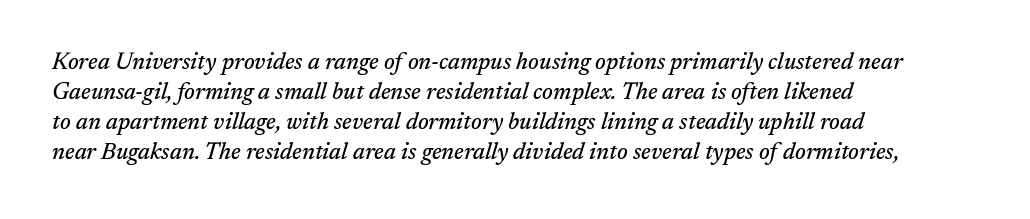
{"italic": "yes", "lean": "right", "slant_degrees": 17, "underline": "no", "align": "left", "line_spacing": "normal", "line_spacing_ratio": 1.31, "letter_spacing": "normal", "letter_spacing_em": 0.0, "glyph_px": 23}
